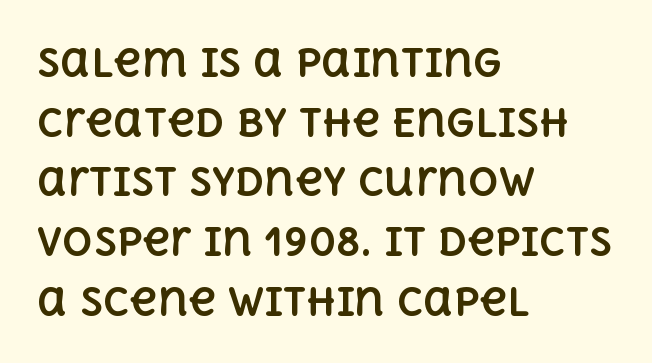
The image shows 38 px bold type, upright; set left-aligned, normal line spacing (1.57x), normal letter spacing, not underlined; a large x-height.
